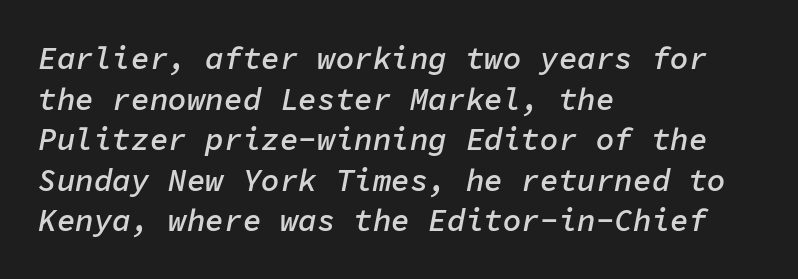
The image shows 31 px semibold type, italic (leaning right), monospaced; set left-aligned, normal line spacing (1.31x), normal letter spacing, not underlined; low stroke contrast and a medium x-height.
